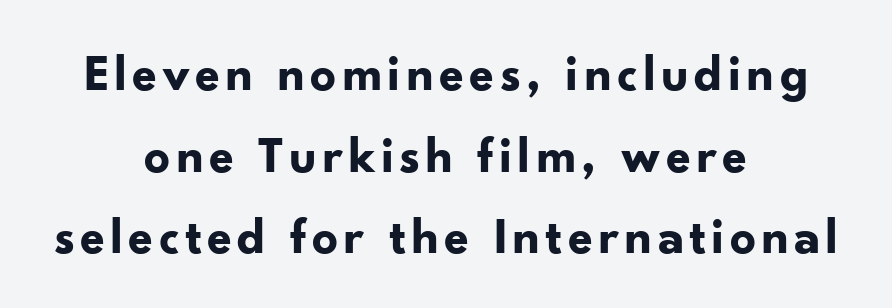
The image shows 51 px bold sans-serif type, upright; set centered, normal line spacing (1.6x), not underlined; low stroke contrast and a small x-height.
